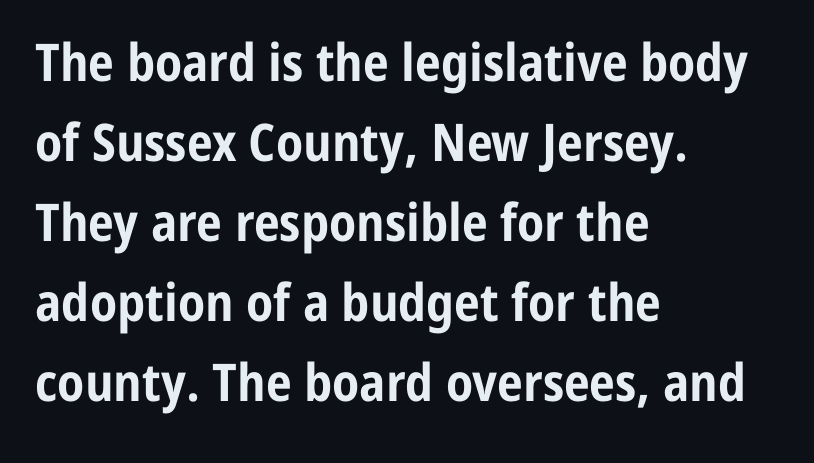
Q: Is the text bold? A: Yes.
Q: Is the text italic (slanted)? A: No, it is upright.
Q: Is the typeface a serif or a sans-serif typeface? A: Sans-serif.
Q: Is the text underlined? A: No.
Q: How is the paragraph aligned? A: Left-aligned.
Q: Is the spacing between letters normal or unusually wide? A: Normal.
Q: Is the spacing between lines tight, normal or loose? A: Normal.
Q: Width (condensed, normal, or wide)? A: Condensed.
Q: Stroke contrast? A: Low.
Q: x-height? A: Medium.
Q: Monospaced? A: No.
